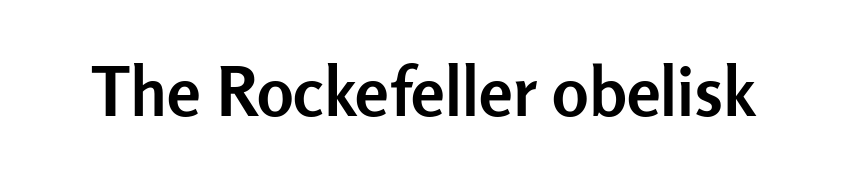
{"serif": "no", "italic": "no", "bold": "yes", "weight": "semibold", "width": "normal", "stroke_contrast": "low", "x_height": "medium", "monospaced": "no", "underline": "no", "letter_spacing": "normal", "letter_spacing_em": 0.0, "glyph_px": 68}
